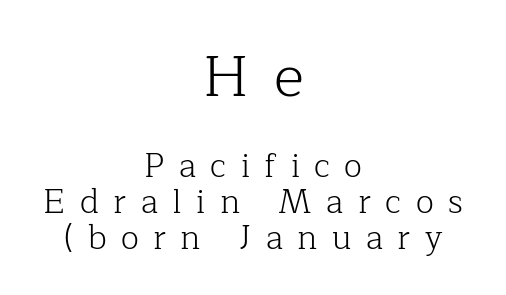
The emphasis by scale lands on block number one, above. The lettering stays uniformly vertical, giving the passage a roman look. Tracking value appears strongly positive — letters spread wide. Underline: absent. Heaviness? Minimal to ordinary, like unemphasized prose. Small tapered or slab feet sit at the stroke ends, so this counts as serif.
